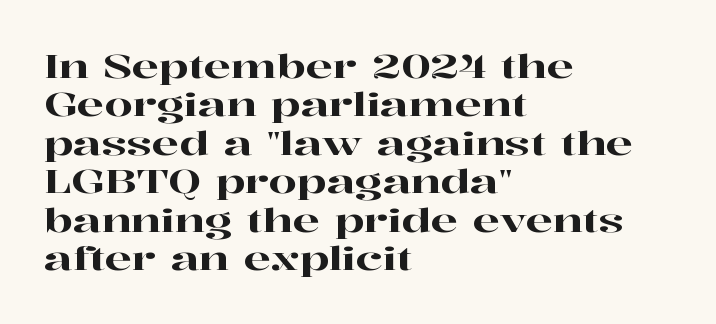
Q: Is the text italic (slanted)? A: No, it is upright.
Q: Is the typeface a serif or a sans-serif typeface? A: Serif.
Q: Is the text underlined? A: No.
Q: How is the paragraph aligned? A: Left-aligned.
Q: Is the spacing between letters normal or unusually wide? A: Normal.
Q: Width (condensed, normal, or wide)? A: Wide.
Q: Stroke contrast? A: High.
Q: x-height? A: Medium.
Q: Monospaced? A: No.
